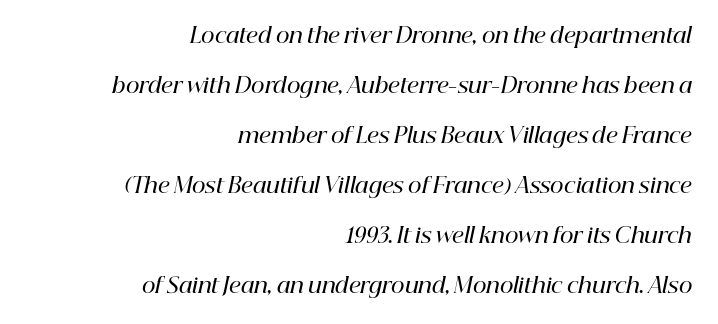
Q: Is the text bold? A: Semi-bold.
Q: Is the text italic (slanted)? A: Yes, it leans right by about 12 degrees.
Q: Is the text underlined? A: No.
Q: How is the paragraph aligned? A: Right-aligned.
Q: Is the spacing between letters normal or unusually wide? A: Normal.
Q: Is the spacing between lines tight, normal or loose? A: Loose.
